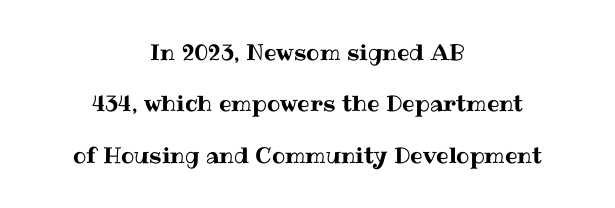
{"italic": "no", "underline": "no", "align": "center", "line_spacing": "loose", "line_spacing_ratio": 2.33, "letter_spacing": "normal", "letter_spacing_em": 0.0, "glyph_px": 22}
